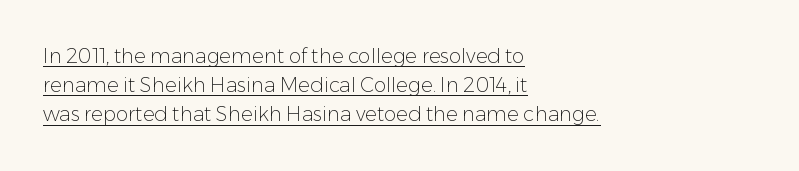
This rendering uses left alignment, leaving the right contour irregular. Nothing unusual about the tracking: characters are spaced as the font intends. A baseline rule has been typeset under these characters. The typography opts for an upright posture over an oblique one.
